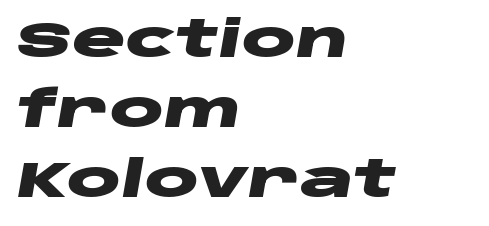
{"italic": "yes", "lean": "right", "slant_degrees": 10, "bold": "yes", "weight": "heavy", "width": "wide", "stroke_contrast": "low", "x_height": "large", "monospaced": "no", "underline": "no", "align": "left", "line_spacing": "normal", "line_spacing_ratio": 1.4, "letter_spacing": "normal", "letter_spacing_em": 0.0, "glyph_px": 50}
